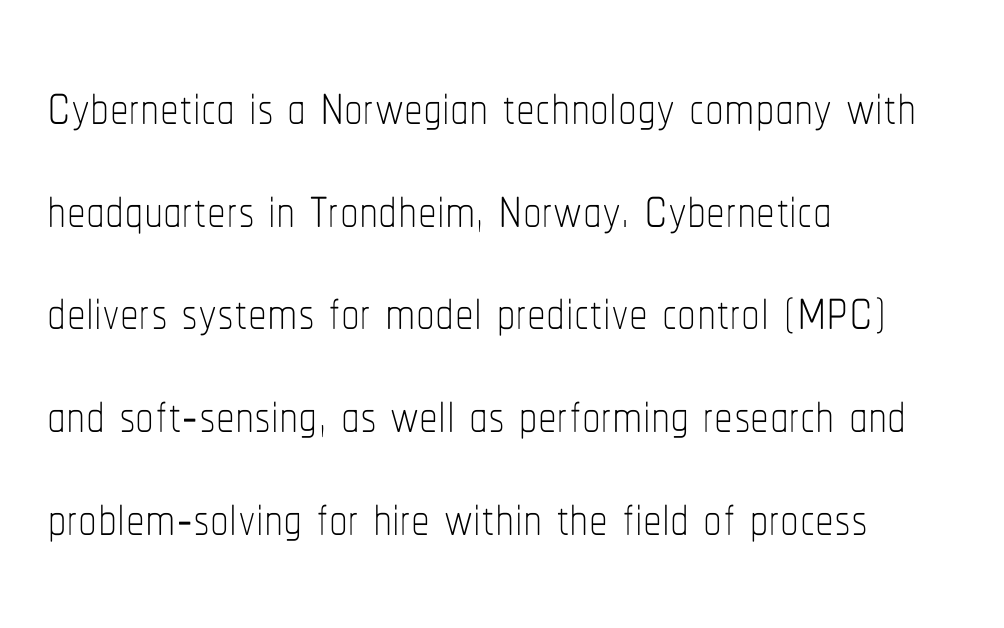
The image shows 75 px thin, condensed type, upright; set left-aligned, normal line spacing (1.37x), normal letter spacing, not underlined; low stroke contrast and a medium x-height.
